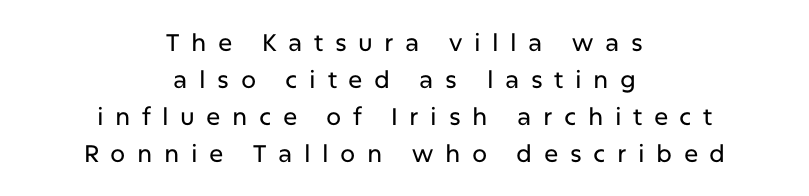
Letter spacing: wide. Letters rest on an invisible, unmarked baseline. Every row of glyphs is offset so its center matches the block's center. Horizontal bands of white between lines are of average thickness.
